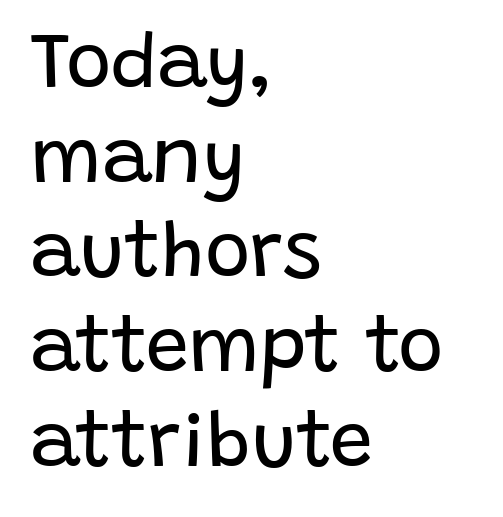
{"serif": "no", "italic": "no", "bold": "no", "weight": "regular", "width": "normal", "stroke_contrast": "low", "x_height": "large", "monospaced": "no", "underline": "no", "align": "left", "line_spacing_ratio": 1.23, "letter_spacing": "normal", "letter_spacing_em": 0.0, "glyph_px": 77}
